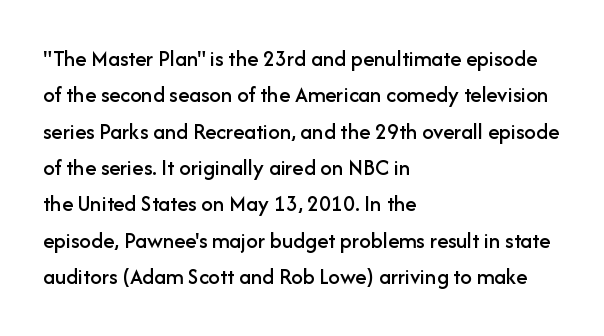
The image shows 23 px text type, upright; set left-aligned, normal line spacing (1.58x), normal letter spacing, not underlined.
